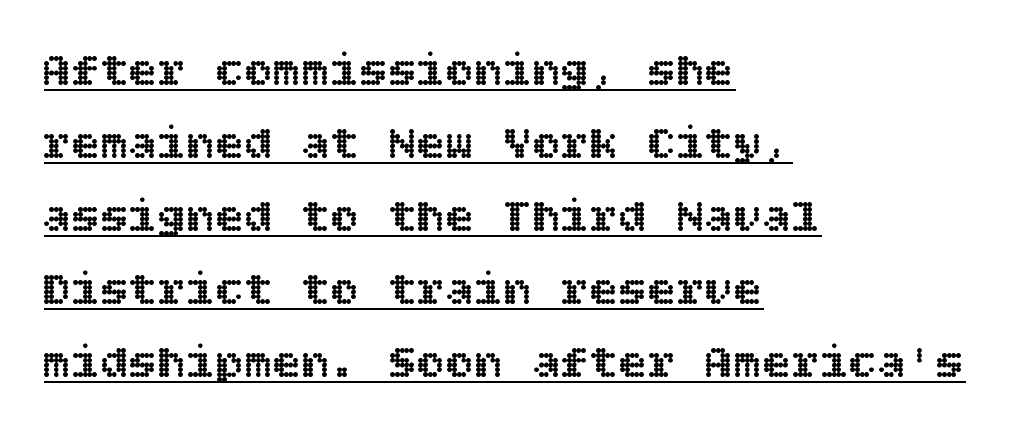
These lines were composed using upright roman letters. The string is rendered with underlining switched on. All the whitespace from short lines collects on the right. Here the glyphs are tracked normally, forming tight word shapes. Summary of vertical rhythm: regular, with standard interline spacing.
